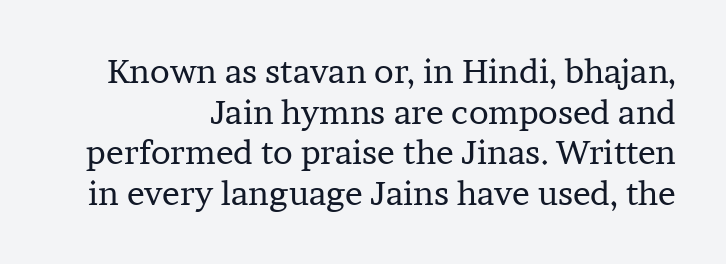
The lettering holds an erect, upright posture throughout. Note: serifs present on the glyphs. This sample has the flowing, uneven cadence of proportional lettering. The gap between lines stays unmarked. Nothing unusual about the tracking: characters are spaced as the font intends.
